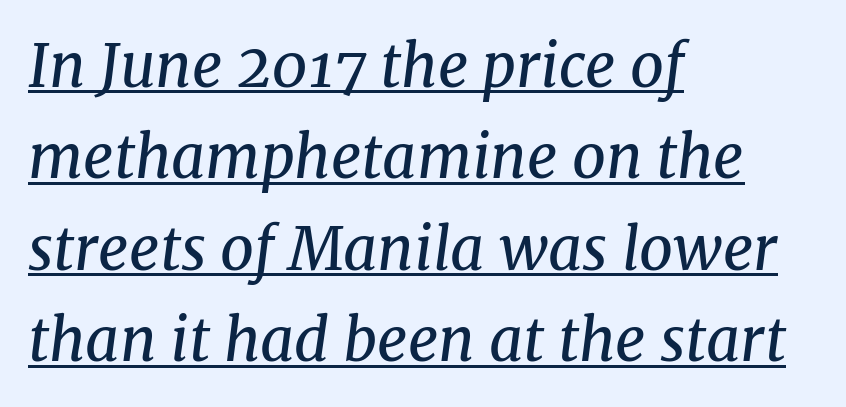
Weight class: somewhere from thin through regular. Here the designer chose a conventional face with non-uniform glyph widths. Default kerning and tracking; the words read as compact shapes. Normally led — the rows are evenly, conventionally spaced.
